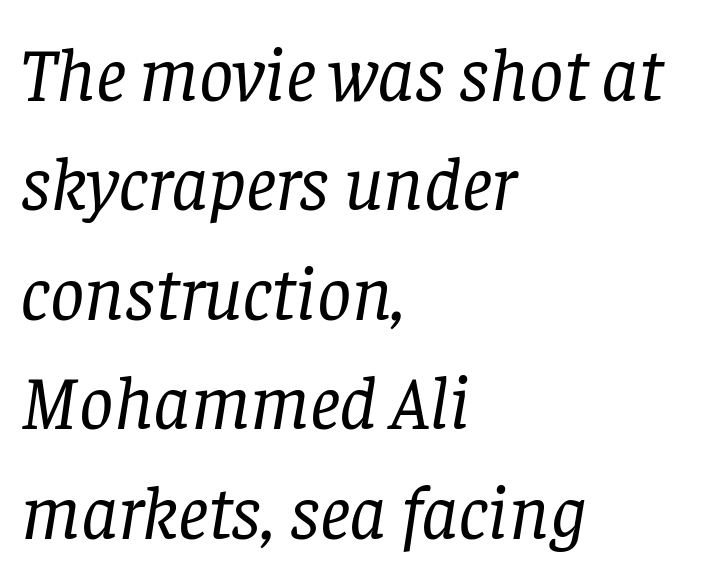
{"serif": "yes", "italic": "yes", "lean": "right", "slant_degrees": 8, "bold": "no", "weight": "regular", "width": "normal", "stroke_contrast": "low", "x_height": "large", "monospaced": "no", "underline": "no", "align": "left", "line_spacing": "normal", "line_spacing_ratio": 1.44, "letter_spacing": "normal", "letter_spacing_em": 0.0, "glyph_px": 76}
